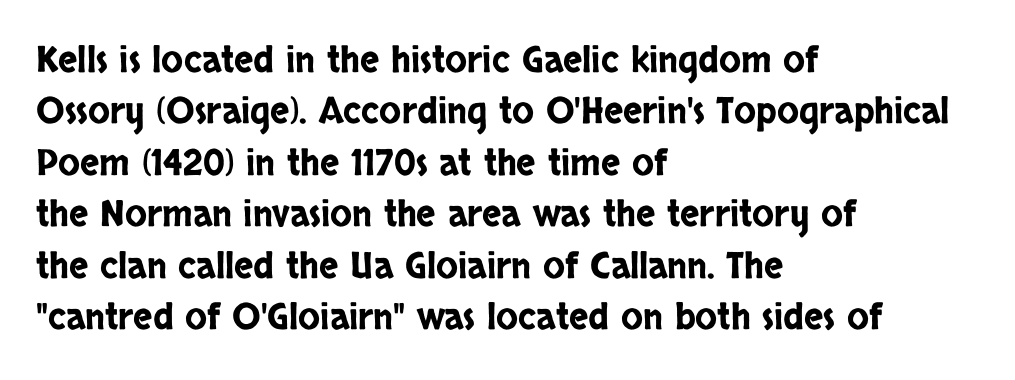
{"serif": "no", "italic": "no", "width": "condensed", "stroke_contrast": "low", "x_height": "large", "monospaced": "no", "underline": "no", "align": "left", "line_spacing": "normal", "line_spacing_ratio": 1.43, "letter_spacing": "normal", "letter_spacing_em": 0.0, "glyph_px": 36}
